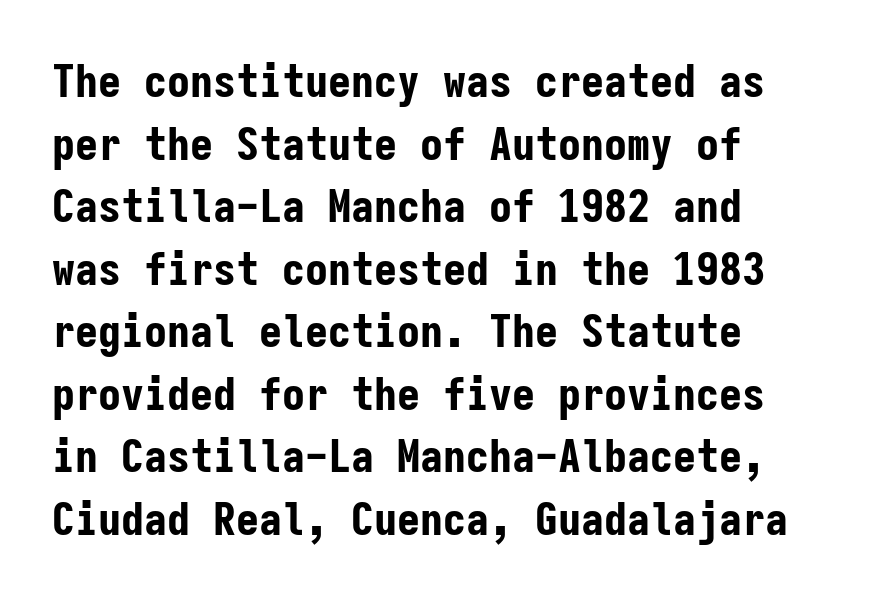
{"serif": "no", "italic": "no", "bold": "yes", "weight": "bold", "width": "condensed", "stroke_contrast": "low", "x_height": "medium", "monospaced": "yes", "underline": "no", "align": "left", "line_spacing": "normal", "line_spacing_ratio": 1.36, "letter_spacing": "normal", "letter_spacing_em": 0.0, "glyph_px": 46}
